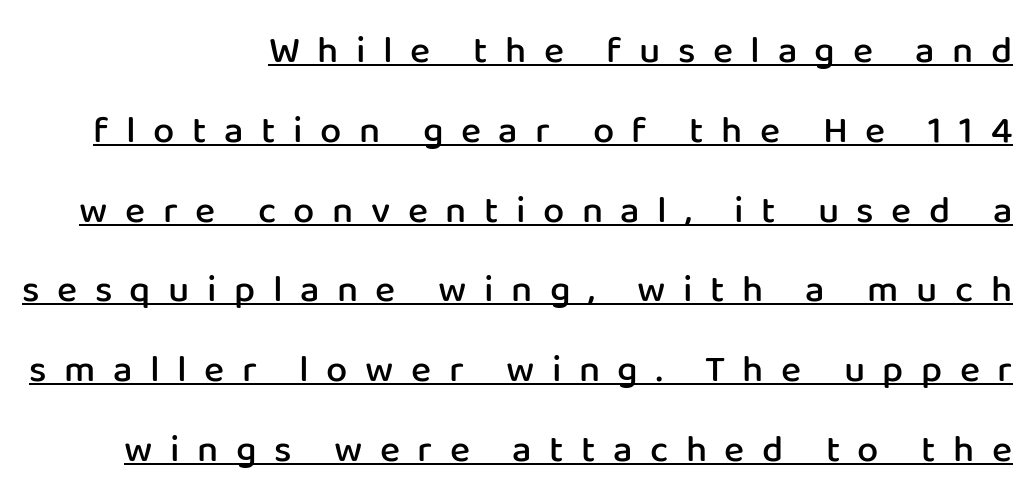
The image shows 38 px semibold sans-serif type, upright; set right-aligned, loose line spacing (2.1x), unusually wide letter spacing (+0.46 em), underlined; low stroke contrast and a medium x-height.
